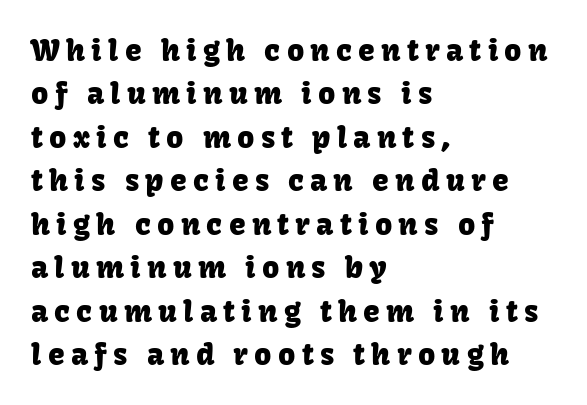
{"serif": "no", "italic": "no", "width": "normal", "stroke_contrast": "low", "x_height": "medium", "monospaced": "no", "underline": "no", "align": "left", "line_spacing": "normal", "line_spacing_ratio": 1.45, "letter_spacing": "wide", "letter_spacing_em": 0.21, "glyph_px": 30}
